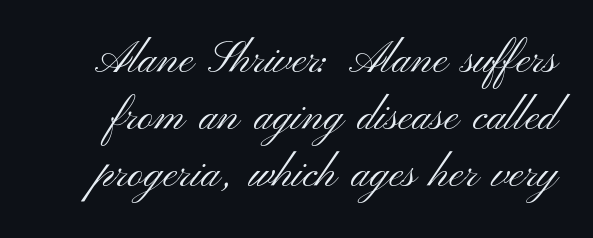
The image shows 43 px light, wide sans-serif type; set normal line spacing (1.33x), normal letter spacing, not underlined; medium stroke contrast and a small x-height.
